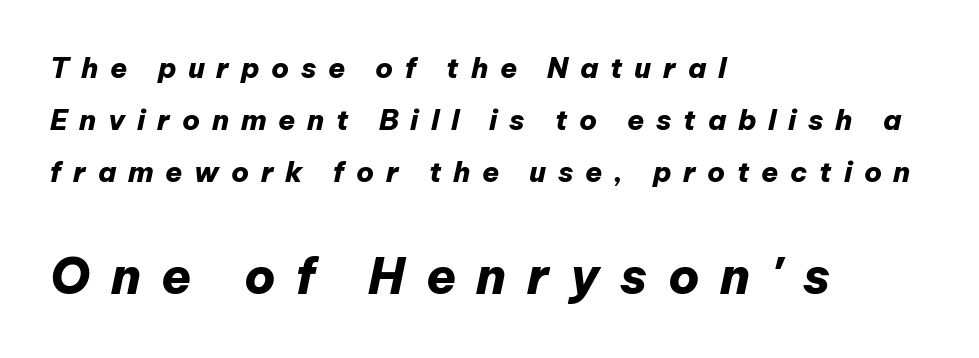
Each glyph is drawn with heavy, bold strokes. Rule under the text: the space is simply empty. Which chunk is bigger? The second one — the bottom block dwarfs the top. Alignment: flush left.
